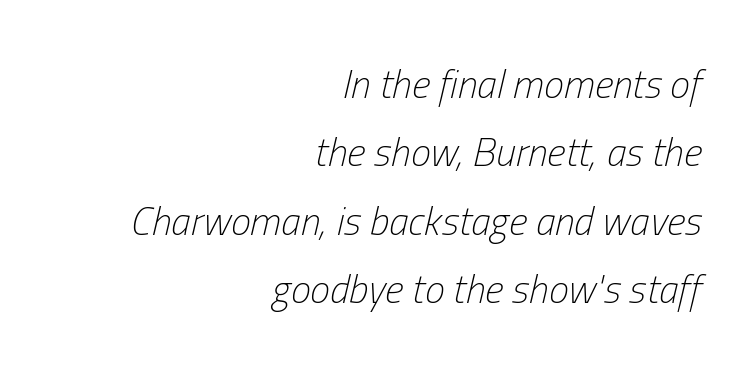
Horizontally, the lines are justified to the trailing edge only. Looks like regular typesetting: each glyph gets only the width it needs. Stem width sits at or under what a default text font uses. Does the lettering tilt? It does — this is italic. The space directly below the letters is spotless.
